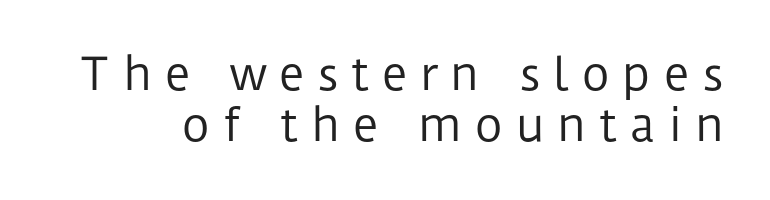
{"serif": "no", "italic": "no", "bold": "no", "weight": "regular", "width": "normal", "stroke_contrast": "low", "x_height": "medium", "monospaced": "no", "underline": "no", "line_spacing_ratio": 1.16, "letter_spacing": "wide", "letter_spacing_em": 0.28, "glyph_px": 44}
